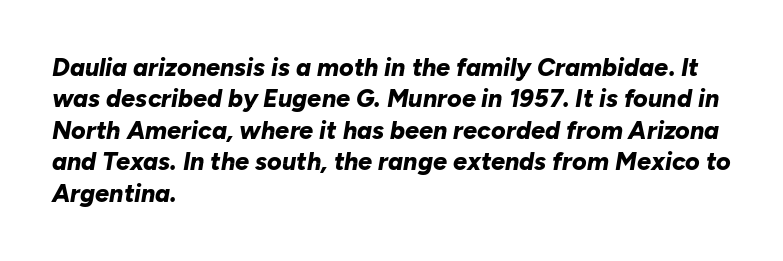
The image shows 25 px bold type, italic (leaning right); set left-aligned, normal line spacing (1.26x), normal letter spacing, not underlined.
